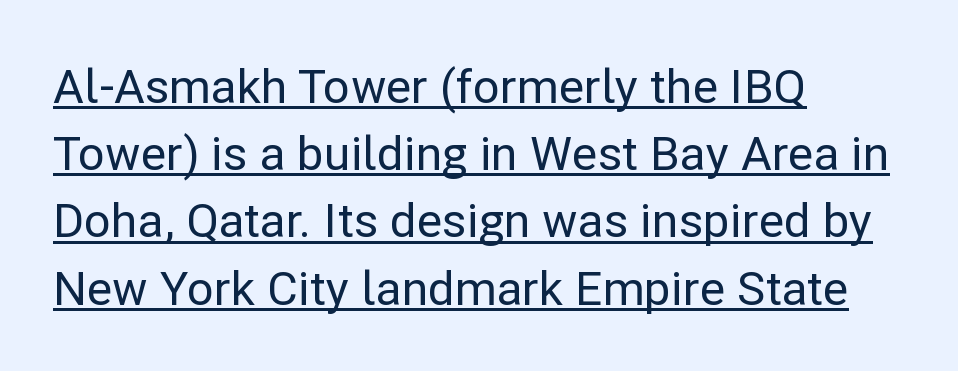
The letters advance in unequal steps, a hallmark of proportional type. In terms of letterform style, serifs are entirely absent. Standard letterfit; no display-style spreading of the glyphs. Rows of type keep a routine distance in the vertical direction.
